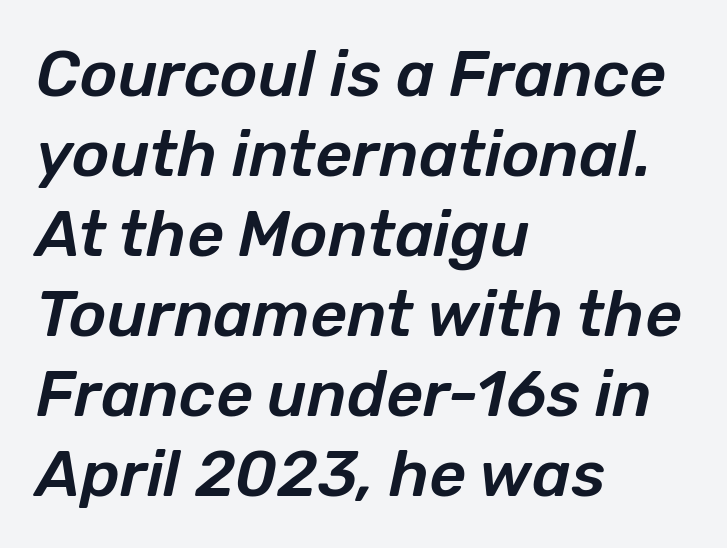
{"italic": "yes", "lean": "right", "slant_degrees": 12, "width": "normal", "stroke_contrast": "low", "x_height": "medium", "monospaced": "no", "underline": "no", "align": "left", "line_spacing": "normal", "line_spacing_ratio": 1.25, "letter_spacing": "normal", "letter_spacing_em": 0.0, "glyph_px": 64}
